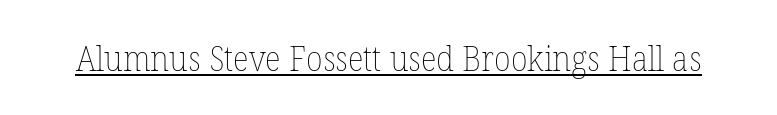
Unlike italic type, these characters show no tilt at all. No heavy texture on the line: the type isn't bold. Do the characters align in a grid? No, the font is proportional. Compared with undecorated copy, this sample adds a rule below the words.
